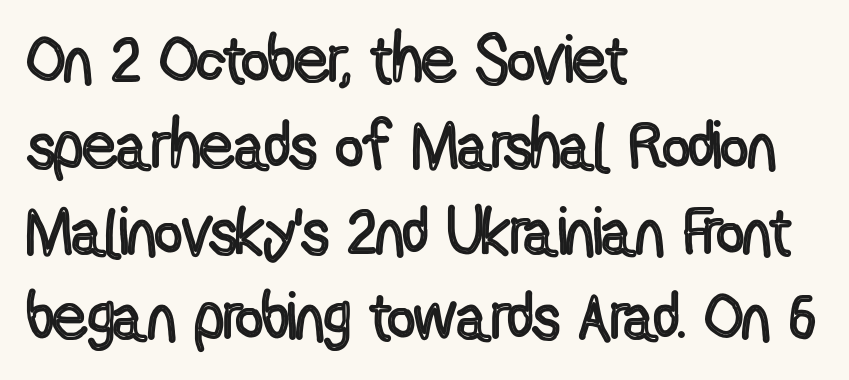
The image shows 67 px condensed type, upright; set left-aligned, normal line spacing (1.28x), normal letter spacing, not underlined; a medium x-height.
